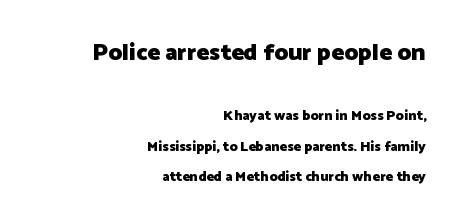
Q: Is the text bold? A: Yes.
Q: Is the text italic (slanted)? A: No, it is upright.
Q: Is the text underlined? A: No.
Q: How is the paragraph aligned? A: Right-aligned.
Q: Is the spacing between letters normal or unusually wide? A: Normal.
Q: Is the spacing between lines tight, normal or loose? A: Loose.
Q: Which block of text is set in a larger size, the first (top) or the second (bottom)? A: The first (top) one.
